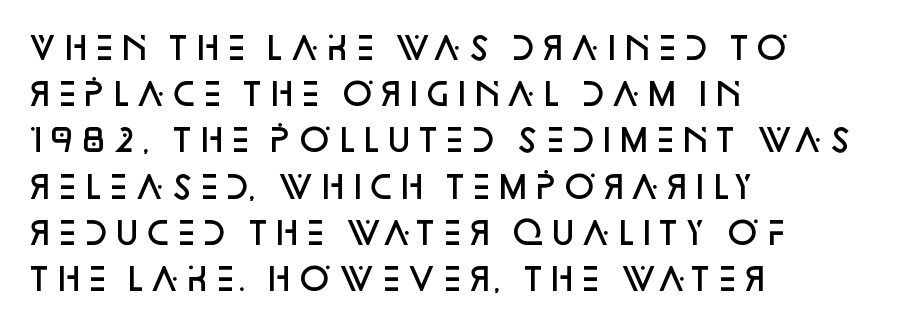
Nobody touched the tracking dial on this one. Firm but not heavy-handed strokes: this text is semibold. Regular leading. Note the varied advance widths — an 'i' is clearly narrower than an 'm'. These lines are set flush left with a ragged right edge.
